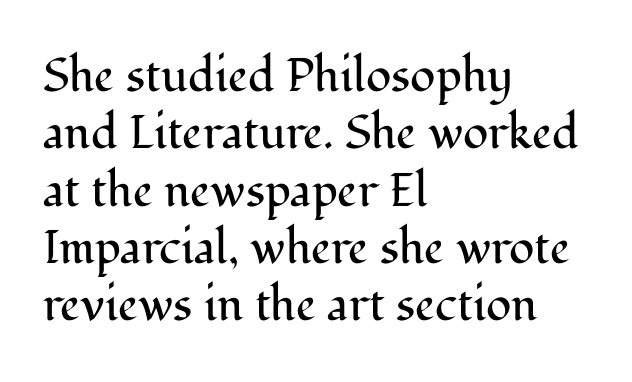
Stroke mass is kept to a normal reading level or below. This is serif lettering, the kind often seen in printed books. The axis of the letterforms is exactly vertical. Glyph-to-glyph distance matches everyday printed text.
